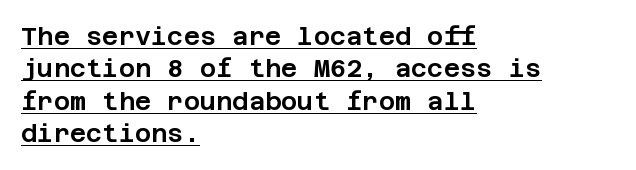
The image shows 25 px text type, upright; set left-aligned, normal line spacing (1.3x), normal letter spacing, underlined.
